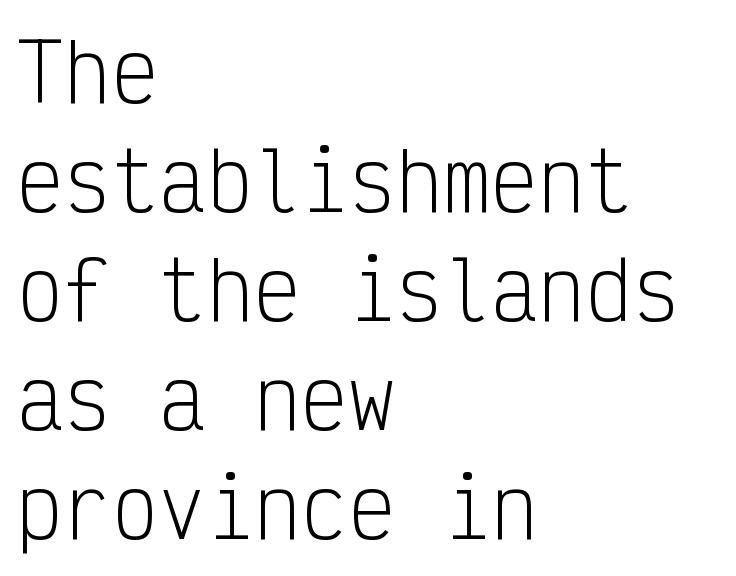
Q: Is the text bold? A: No.
Q: Is the text italic (slanted)? A: No, it is upright.
Q: Is the typeface a serif or a sans-serif typeface? A: Sans-serif.
Q: Is the text underlined? A: No.
Q: How is the paragraph aligned? A: Left-aligned.
Q: Is the spacing between letters normal or unusually wide? A: Normal.
Q: Is the spacing between lines tight, normal or loose? A: Normal.
Q: Width (condensed, normal, or wide)? A: Condensed.
Q: Stroke contrast? A: Low.
Q: x-height? A: Medium.
Q: Monospaced? A: Yes.
